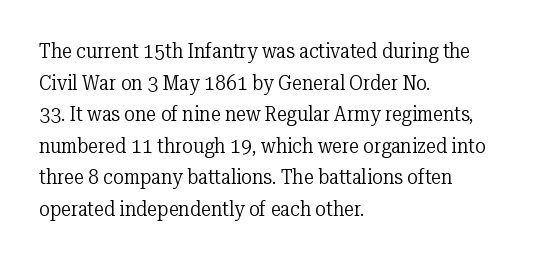
The image shows 20 px text type, upright; set left-aligned, normal line spacing (1.58x), normal letter spacing, not underlined.
